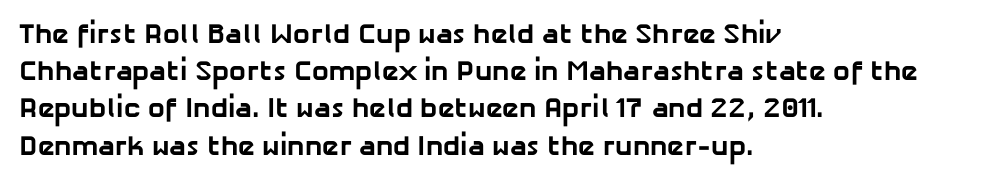
The image shows 28 px bold sans-serif type; set left-aligned, normal line spacing (1.33x), normal letter spacing, not underlined; low stroke contrast and a medium x-height.
